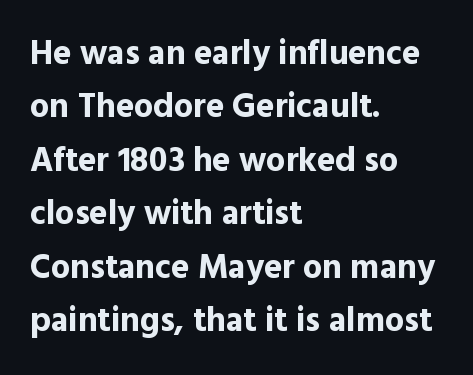
{"serif": "no", "italic": "no", "bold": "yes", "weight": "bold", "width": "normal", "x_height": "medium", "monospaced": "no", "underline": "no", "align": "left", "line_spacing": "normal", "line_spacing_ratio": 1.57, "letter_spacing": "normal", "letter_spacing_em": 0.0, "glyph_px": 34}
